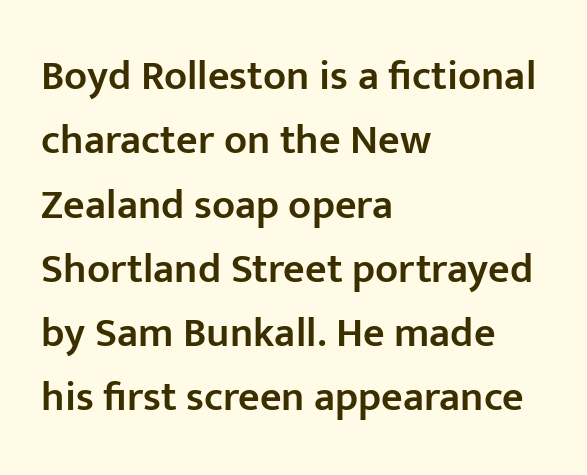
The image shows 42 px semibold sans-serif type, upright; set left-aligned, normal line spacing (1.53x), normal letter spacing, not underlined; low stroke contrast and a medium x-height.
